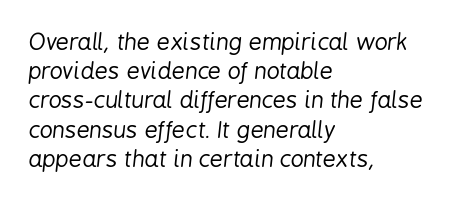
{"italic": "yes", "lean": "right", "slant_degrees": 6, "bold": "no", "underline": "no", "align": "left", "line_spacing": "normal", "line_spacing_ratio": 1.27, "letter_spacing": "normal", "letter_spacing_em": 0.0, "glyph_px": 23}
